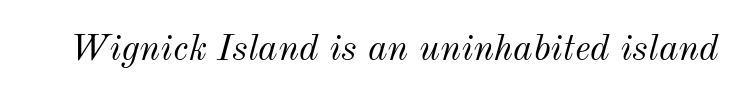
Observe the lean: these are italic letterforms. Descender tails drop into unmarked territory. Honestly, the letter spacing is just normal — you wouldn't notice it. A typesetter would call this proportional, since set widths differ per character. Stems here are at most as thick as an everyday book face.
